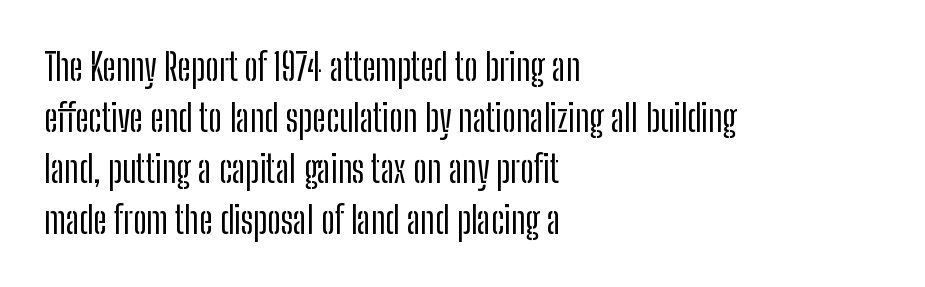
Tall strokes in this sample are plumb rather than angled. Do the characters align in a grid? No, the font is proportional. Reading down the block, your eye returns to a fixed left position each line. The letterforms sit shoulder to shoulder at normal distance. To sum up the face: it is a sans, with no serifs. Quick note: underline off.
